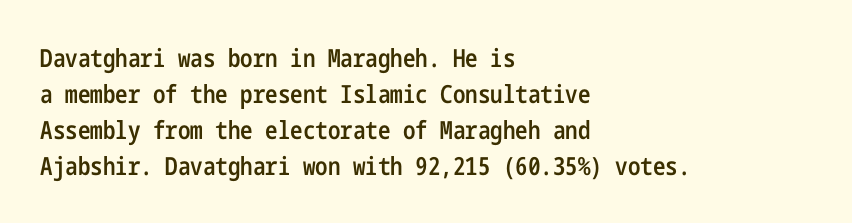
{"italic": "no", "bold": "semi", "underline": "no", "align": "left", "line_spacing": "normal", "line_spacing_ratio": 1.44, "letter_spacing": "normal", "letter_spacing_em": 0.0, "glyph_px": 25}
